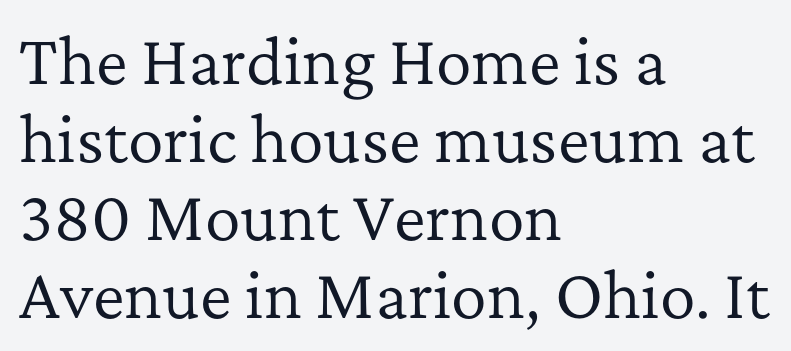
{"serif": "yes", "italic": "no", "bold": "no", "weight": "regular", "width": "normal", "stroke_contrast": "low", "x_height": "medium", "monospaced": "no", "underline": "no", "align": "left", "line_spacing": "normal", "line_spacing_ratio": 1.3, "letter_spacing": "normal", "letter_spacing_em": 0.0, "glyph_px": 60}
